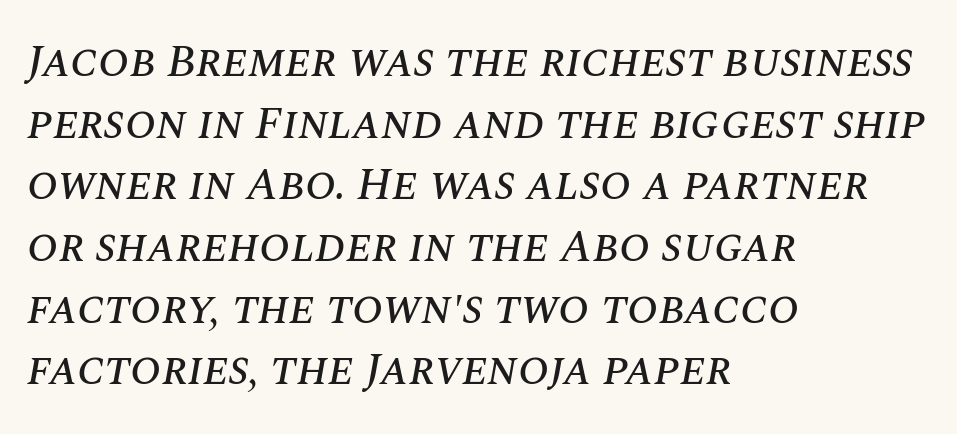
The image shows 46 px text type, italic (leaning right); set left-aligned, normal line spacing (1.34x), normal letter spacing, not underlined; medium stroke contrast and a large x-height.
